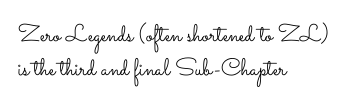
The image shows 24 px text type; set left-aligned, normal line spacing (1.42x), normal letter spacing, not underlined.
